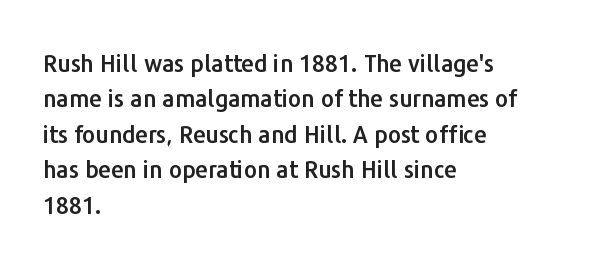
Q: Is the text italic (slanted)? A: No, it is upright.
Q: Is the text underlined? A: No.
Q: How is the paragraph aligned? A: Left-aligned.
Q: Is the spacing between letters normal or unusually wide? A: Normal.
Q: Is the spacing between lines tight, normal or loose? A: Normal.
